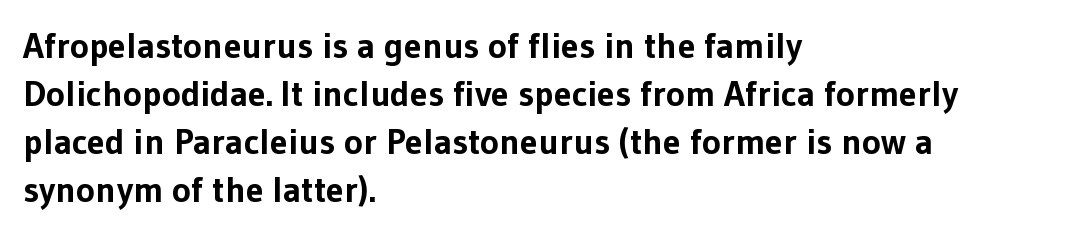
Q: Is the text bold? A: Yes.
Q: Is the text italic (slanted)? A: No, it is upright.
Q: Is the typeface a serif or a sans-serif typeface? A: Sans-serif.
Q: Is the text underlined? A: No.
Q: How is the paragraph aligned? A: Left-aligned.
Q: Is the spacing between letters normal or unusually wide? A: Normal.
Q: Is the spacing between lines tight, normal or loose? A: Normal.
Q: Width (condensed, normal, or wide)? A: Normal.
Q: Stroke contrast? A: Low.
Q: x-height? A: Medium.
Q: Monospaced? A: No.
